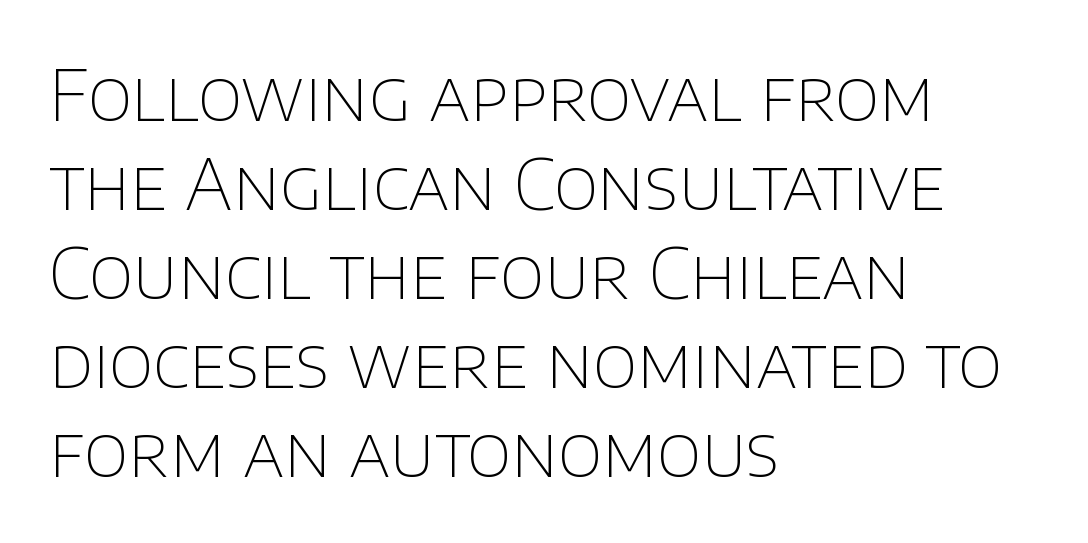
{"serif": "no", "italic": "no", "bold": "no", "weight": "thin", "width": "normal", "stroke_contrast": "low", "x_height": "large", "monospaced": "no", "underline": "no", "align": "left", "line_spacing": "normal", "line_spacing_ratio": 1.29, "letter_spacing": "normal", "letter_spacing_em": 0.0, "glyph_px": 69}
